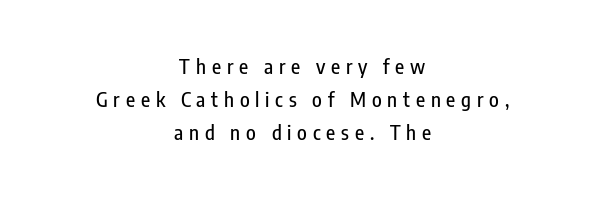
{"italic": "no", "underline": "no", "align": "center", "line_spacing": "normal", "line_spacing_ratio": 1.64, "letter_spacing": "wide", "letter_spacing_em": 0.29, "glyph_px": 20}
